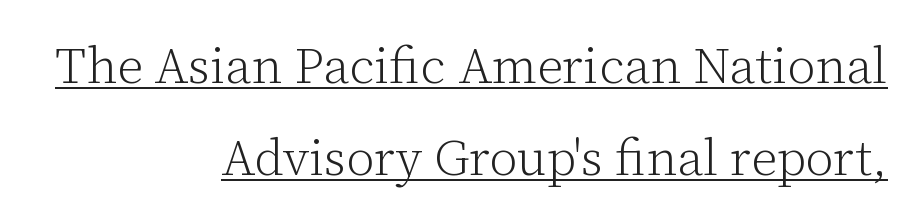
{"serif": "yes", "italic": "no", "bold": "no", "weight": "light", "width": "normal", "stroke_contrast": "low", "x_height": "medium", "monospaced": "no", "underline": "yes", "align": "right", "line_spacing_ratio": 1.84, "letter_spacing": "normal", "letter_spacing_em": 0.0, "glyph_px": 50}
